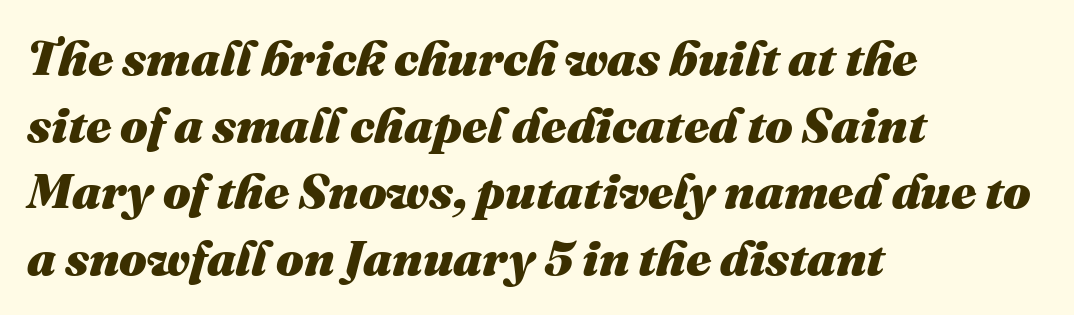
The image shows 49 px heavy type, italic (leaning right); set left-aligned, normal line spacing (1.36x), normal letter spacing, not underlined; medium stroke contrast and a medium x-height.
